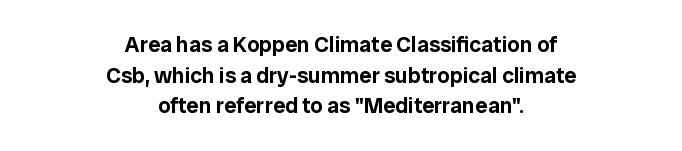
Q: Is the text italic (slanted)? A: No, it is upright.
Q: Is the text underlined? A: No.
Q: How is the paragraph aligned? A: Centered.
Q: Is the spacing between letters normal or unusually wide? A: Normal.
Q: Is the spacing between lines tight, normal or loose? A: Normal.
